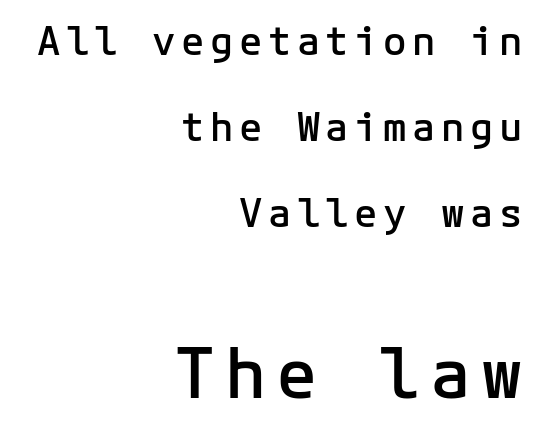
{"serif": "no", "italic": "no", "bold": "semi", "weight": "semibold", "width": "normal", "stroke_contrast": "low", "x_height": "medium", "underline": "no", "align": "right", "line_spacing": "loose", "line_spacing_ratio": 2.2, "larger_block": "second", "size_ratio": 1.77, "glyph_px": 69}
